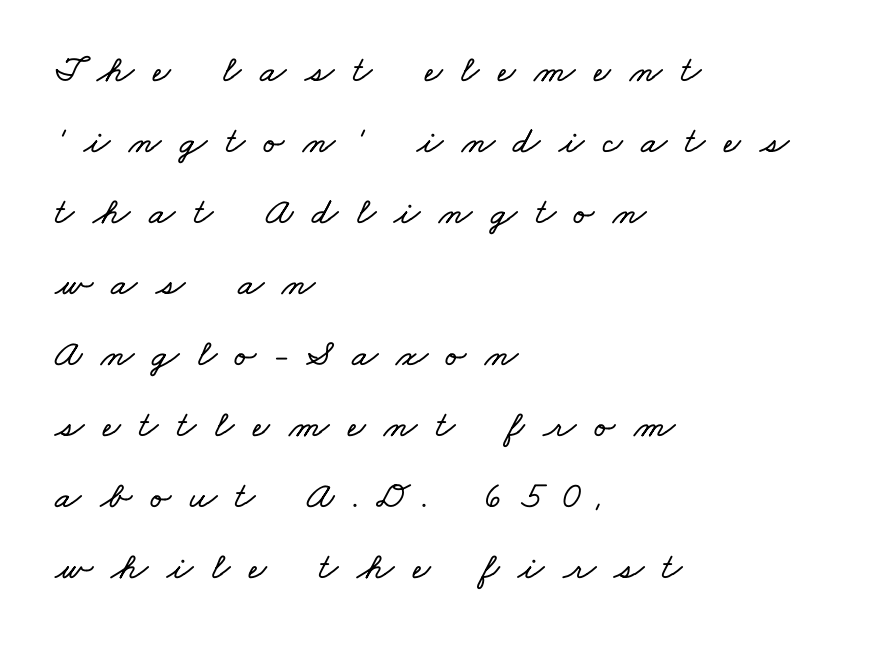
{"width": "wide", "stroke_contrast": "low", "x_height": "small", "monospaced": "no", "underline": "no", "align": "left", "line_spacing_ratio": 1.87, "letter_spacing": "wide", "letter_spacing_em": 0.49, "glyph_px": 38}
